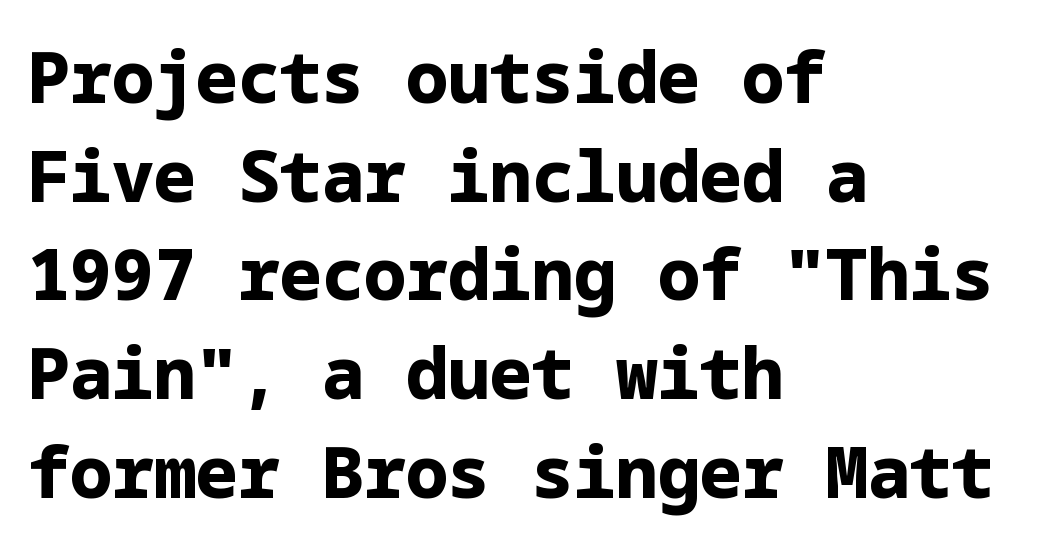
{"serif": "no", "italic": "no", "bold": "yes", "weight": "bold", "width": "normal", "stroke_contrast": "low", "x_height": "medium", "underline": "no", "align": "left", "line_spacing": "normal", "line_spacing_ratio": 1.41, "letter_spacing": "normal", "letter_spacing_em": 0.0, "glyph_px": 70}
